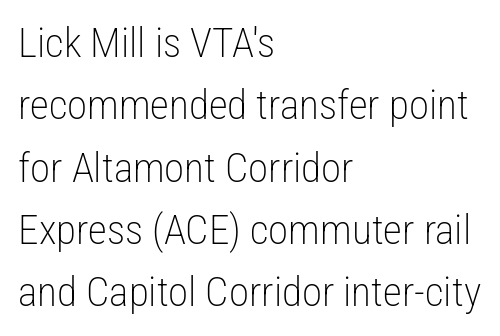
Q: Is the text bold? A: No.
Q: Is the text italic (slanted)? A: No, it is upright.
Q: Is the typeface a serif or a sans-serif typeface? A: Sans-serif.
Q: Is the text underlined? A: No.
Q: How is the paragraph aligned? A: Left-aligned.
Q: Is the spacing between letters normal or unusually wide? A: Normal.
Q: Is the spacing between lines tight, normal or loose? A: Normal.
Q: Width (condensed, normal, or wide)? A: Condensed.
Q: Stroke contrast? A: Low.
Q: x-height? A: Medium.
Q: Monospaced? A: No.
